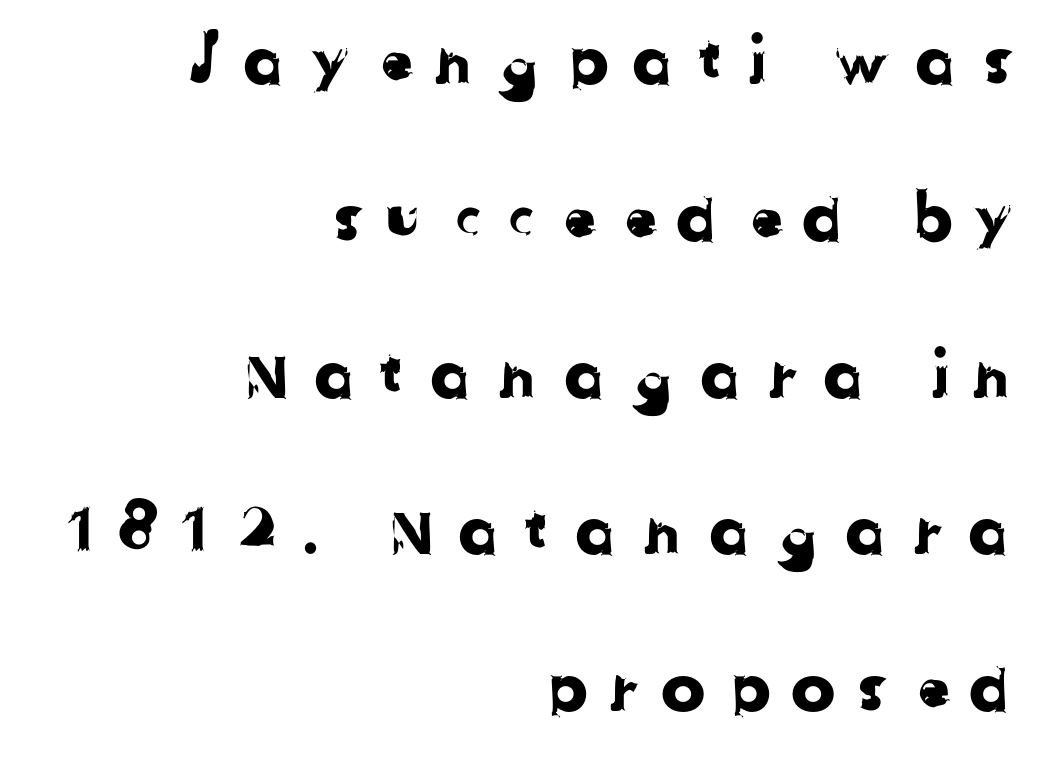
{"serif": "no", "width": "normal", "stroke_contrast": "low", "x_height": "medium", "monospaced": "no", "underline": "no", "align": "right", "line_spacing": "loose", "line_spacing_ratio": 2.34, "letter_spacing": "wide", "letter_spacing_em": 0.3, "glyph_px": 67}
